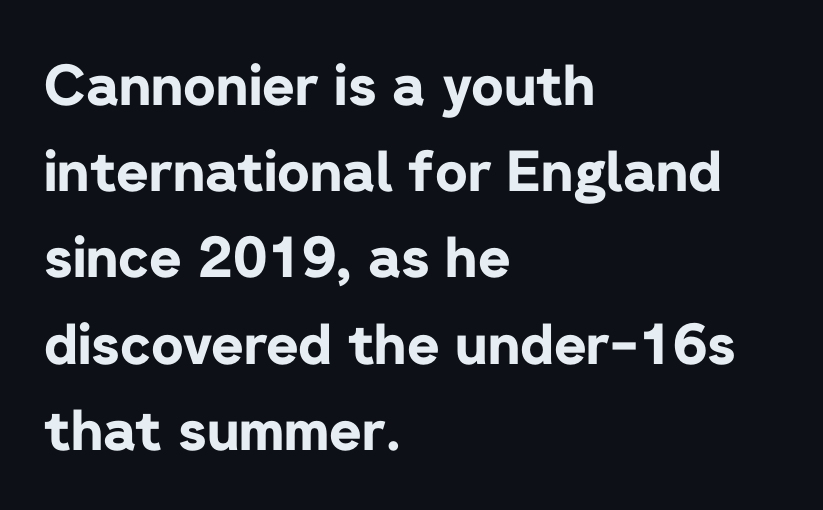
What's the leading like? Ordinary, nothing unusual. Check under the words: just untouched page. The rendering uses a bold face; every stroke is thick and dark. The glyphs in this specimen are sans serif.
